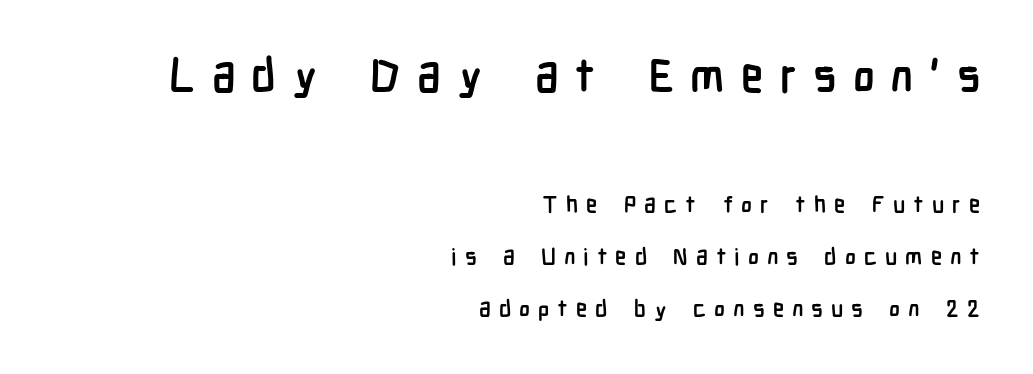
Q: Is the text bold? A: Yes.
Q: Is the text italic (slanted)? A: No, it is upright.
Q: Is the typeface a serif or a sans-serif typeface? A: Sans-serif.
Q: Is the text underlined? A: No.
Q: How is the paragraph aligned? A: Right-aligned.
Q: Is the spacing between letters normal or unusually wide? A: Unusually wide.
Q: Is the spacing between lines tight, normal or loose? A: Loose.
Q: Which block of text is set in a larger size, the first (top) or the second (bottom)? A: The first (top) one.
Q: Width (condensed, normal, or wide)? A: Condensed.
Q: Stroke contrast? A: Low.
Q: x-height? A: Medium.
Q: Monospaced? A: No.
